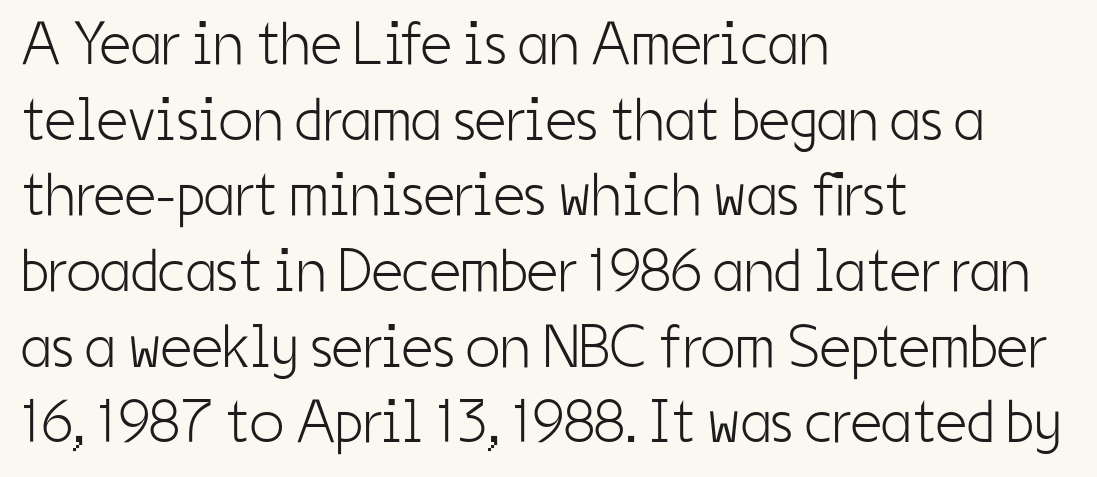
The image shows 61 px light, condensed sans-serif type, upright; set left-aligned, line spacing 1.24x, normal letter spacing, not underlined; low stroke contrast and a medium x-height.
